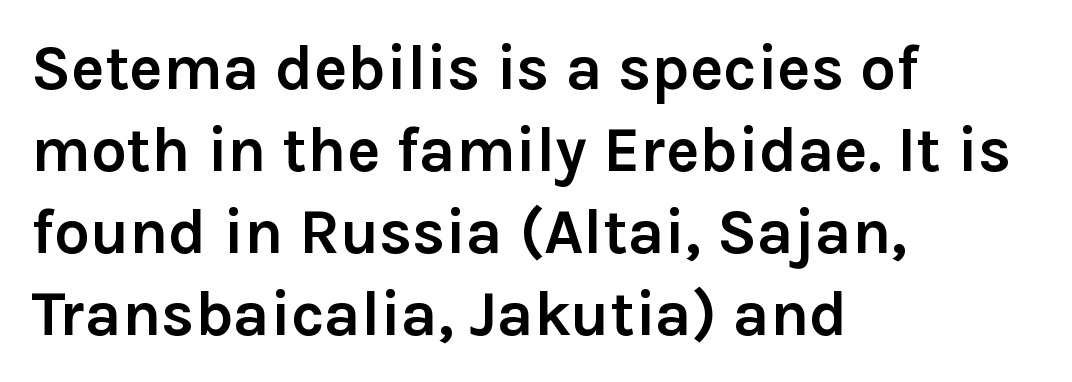
The image shows 63 px semibold sans-serif type, upright; set left-aligned, normal line spacing (1.3x), normal letter spacing, not underlined; low stroke contrast and a medium x-height.
